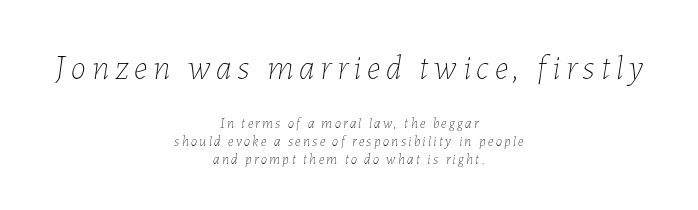
The image shows 34 px thin type, italic (leaning right); set centered, normal line spacing (1.29x), not underlined; the first (top) block is 2.43x larger; low stroke contrast and a medium x-height.
